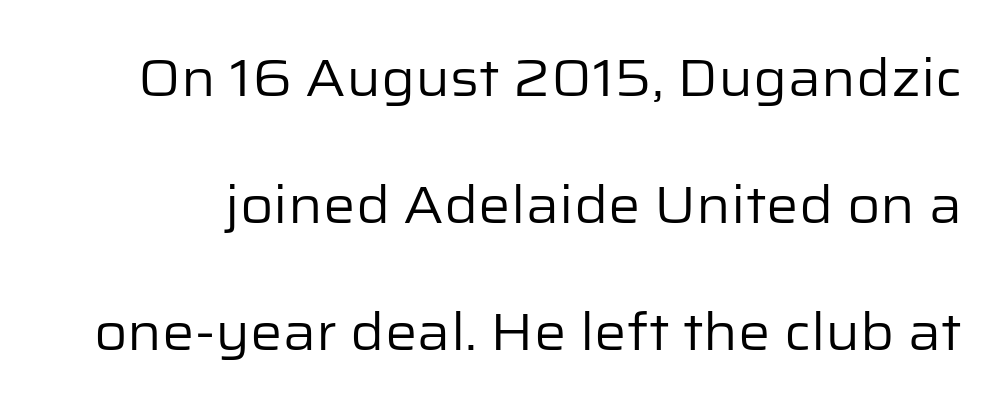
No feet cap the strokes, marking this as sans-serif type. Each stroke keeps to a modest, everyday thickness or less. Leading: increased. Unmarked baselines from the first word to the last. The passage shown is typed in a proportional face where columns would drift. Every character sits straight up, as roman type does.
